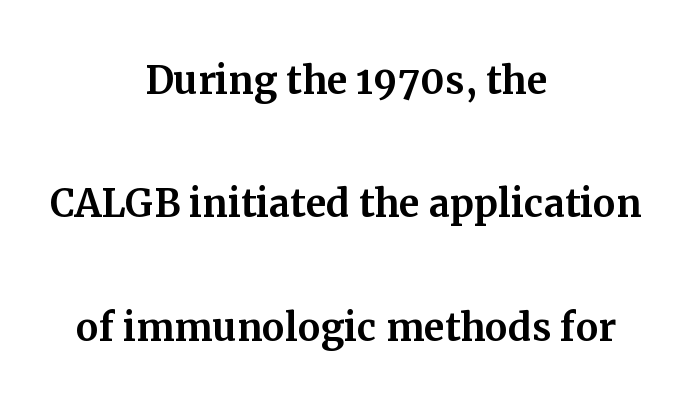
{"serif": "yes", "italic": "no", "width": "normal", "stroke_contrast": "medium", "x_height": "medium", "monospaced": "no", "underline": "no", "align": "center", "line_spacing": "loose", "line_spacing_ratio": 2.42, "letter_spacing": "normal", "letter_spacing_em": 0.0, "glyph_px": 51}
